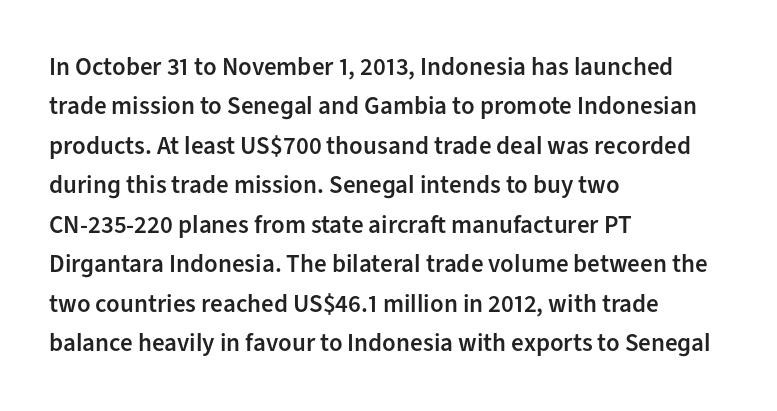
The image shows 25 px text type, upright; set left-aligned, normal line spacing (1.58x), normal letter spacing, not underlined.
